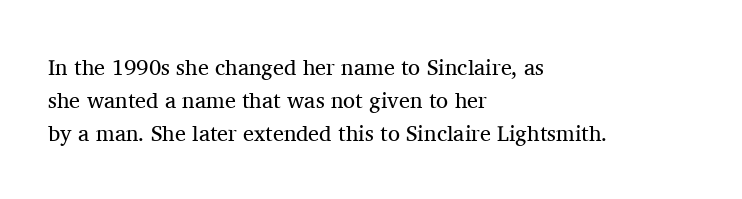
In terms of leading, this rendering sits right in the middle. Quick note: not italic, upright. Stems here are at most as thick as an everyday book face. Letter spacing: default.
